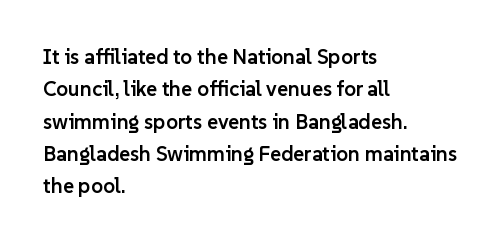
Q: Is the text bold? A: Semi-bold.
Q: Is the text italic (slanted)? A: No, it is upright.
Q: Is the text underlined? A: No.
Q: How is the paragraph aligned? A: Left-aligned.
Q: Is the spacing between letters normal or unusually wide? A: Normal.
Q: Is the spacing between lines tight, normal or loose? A: Normal.
